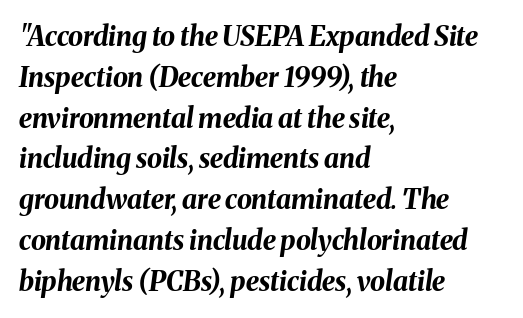
Q: Is the text bold? A: Yes.
Q: Is the text italic (slanted)? A: Yes, it leans right by about 8 degrees.
Q: Is the text underlined? A: No.
Q: How is the paragraph aligned? A: Left-aligned.
Q: Is the spacing between letters normal or unusually wide? A: Normal.
Q: Is the spacing between lines tight, normal or loose? A: Normal.
